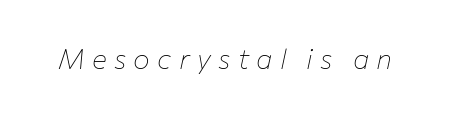
The image shows 28 px thin type, italic (leaning right); set unusually wide letter spacing (+0.26 em), not underlined; low stroke contrast and a medium x-height.
